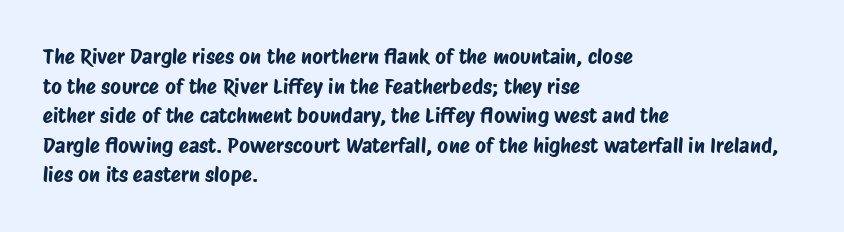
Q: Is the text underlined? A: No.
Q: How is the paragraph aligned? A: Left-aligned.
Q: Is the spacing between letters normal or unusually wide? A: Normal.
Q: Is the spacing between lines tight, normal or loose? A: Normal.
